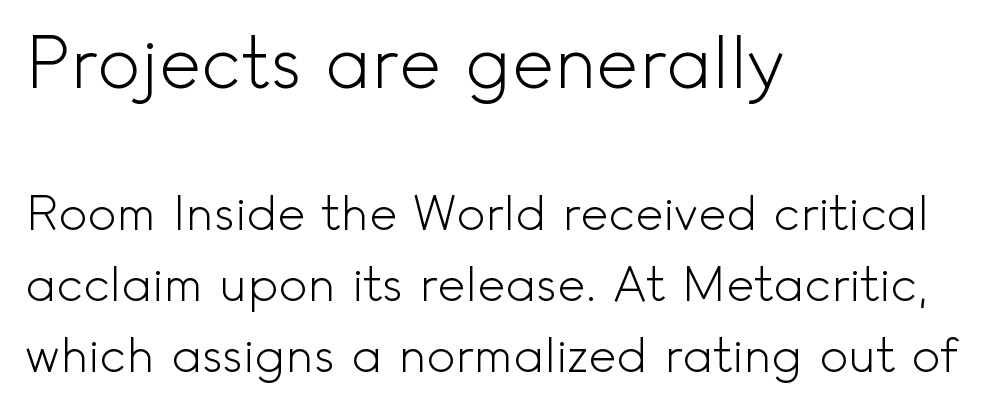
{"serif": "no", "italic": "no", "bold": "no", "weight": "light", "width": "normal", "x_height": "small", "monospaced": "no", "underline": "no", "align": "left", "line_spacing": "normal", "line_spacing_ratio": 1.47, "letter_spacing": "normal", "letter_spacing_em": 0.0, "larger_block": "first", "size_ratio": 1.5, "glyph_px": 72}
